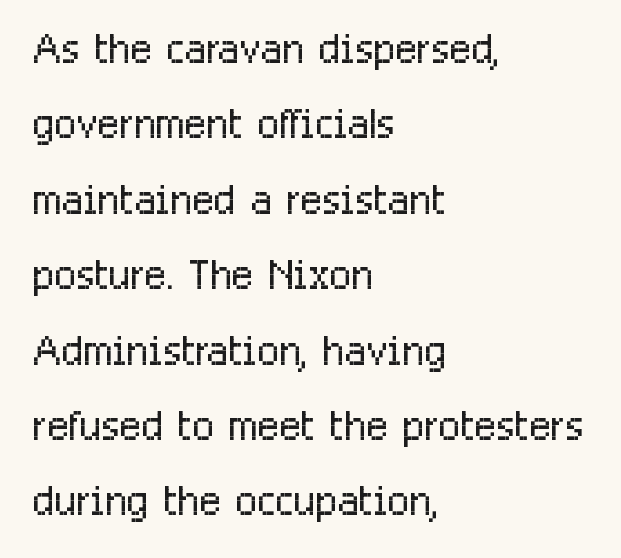
Q: Is the text bold? A: No.
Q: Is the text italic (slanted)? A: No, it is upright.
Q: Is the typeface a serif or a sans-serif typeface? A: Sans-serif.
Q: Is the text underlined? A: No.
Q: How is the paragraph aligned? A: Left-aligned.
Q: Is the spacing between letters normal or unusually wide? A: Normal.
Q: Is the spacing between lines tight, normal or loose? A: Normal.
Q: Width (condensed, normal, or wide)? A: Condensed.
Q: Stroke contrast? A: Low.
Q: x-height? A: Medium.
Q: Monospaced? A: No.
